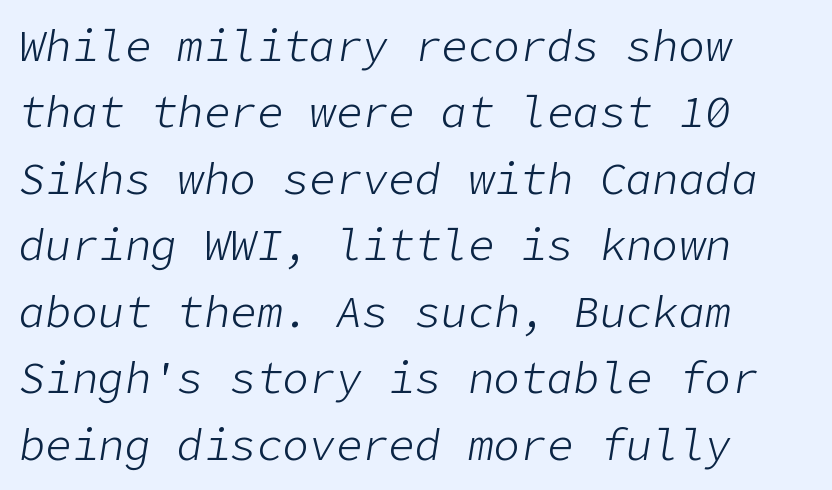
The image shows 44 px light type, italic (leaning right); set left-aligned, normal line spacing (1.51x), normal letter spacing, not underlined; low stroke contrast and a medium x-height.
